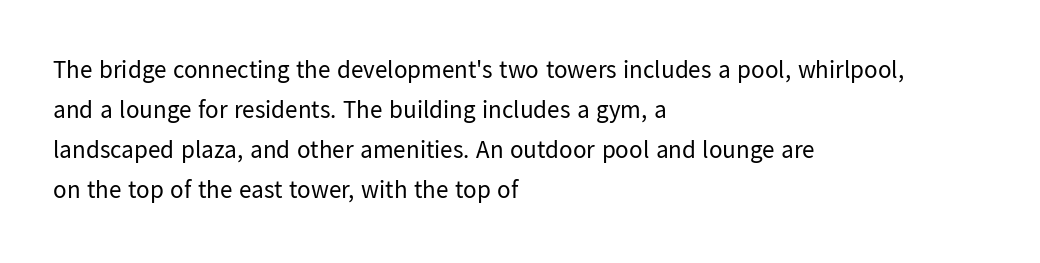
Q: Is the text bold? A: No.
Q: Is the text italic (slanted)? A: No, it is upright.
Q: Is the text underlined? A: No.
Q: How is the paragraph aligned? A: Left-aligned.
Q: Is the spacing between letters normal or unusually wide? A: Normal.
Q: Is the spacing between lines tight, normal or loose? A: Normal.
